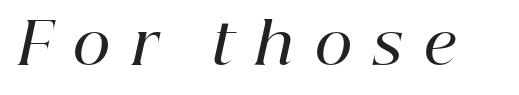
The image shows 58 px semibold serif type, italic (leaning right); set unusually wide letter spacing (+0.37 em), not underlined; high stroke contrast and a medium x-height.
